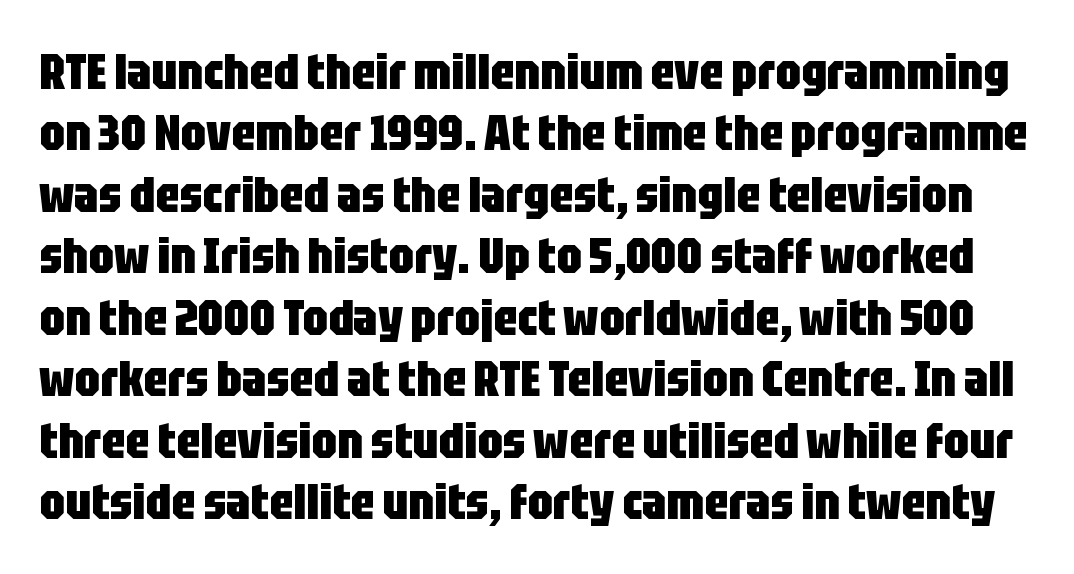
These lines were composed using upright roman letters. Tracking value appears to be zero — textbook default spacing. The font is running at its bold setting. A clean baseline with only descenders dipping below it. Does the type have serifs? No, each stem ends abruptly. This sample has the flowing, uneven cadence of proportional lettering.
